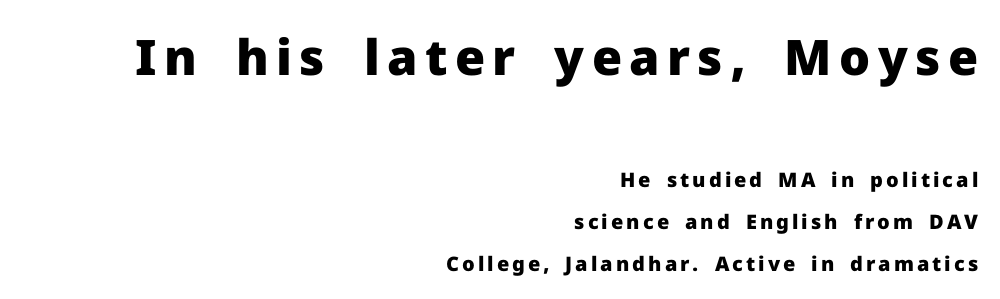
{"serif": "no", "italic": "no", "bold": "yes", "weight": "heavy", "width": "normal", "stroke_contrast": "low", "x_height": "medium", "monospaced": "no", "underline": "no", "align": "right", "line_spacing": "loose", "line_spacing_ratio": 2.11, "larger_block": "first", "size_ratio": 2.45, "glyph_px": 49}
